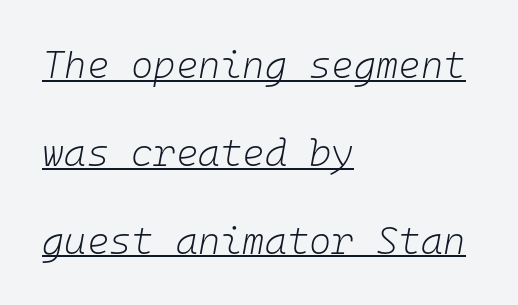
The image shows 38 px light type, italic (leaning right), monospaced; set left-aligned, loose line spacing (2.31x), normal letter spacing, underlined; low stroke contrast and a medium x-height.
